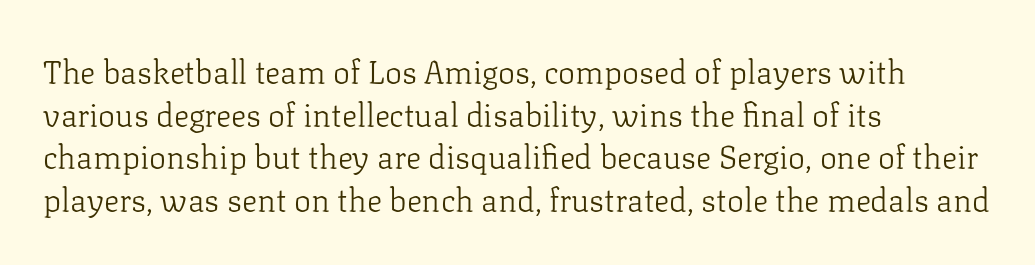
Q: Is the text bold? A: No.
Q: Is the text italic (slanted)? A: No, it is upright.
Q: Is the typeface a serif or a sans-serif typeface? A: Serif.
Q: Is the text underlined? A: No.
Q: How is the paragraph aligned? A: Left-aligned.
Q: Is the spacing between letters normal or unusually wide? A: Normal.
Q: Is the spacing between lines tight, normal or loose? A: Normal.
Q: Width (condensed, normal, or wide)? A: Normal.
Q: Stroke contrast? A: Low.
Q: x-height? A: Medium.
Q: Monospaced? A: No.
